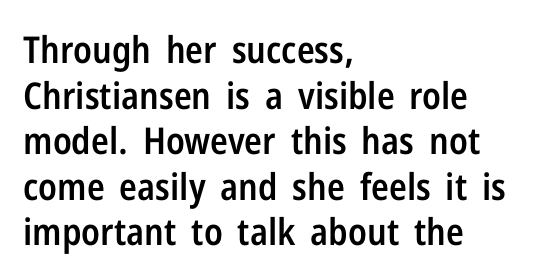
Q: Is the text bold? A: Semi-bold.
Q: Is the text italic (slanted)? A: No, it is upright.
Q: Is the typeface a serif or a sans-serif typeface? A: Sans-serif.
Q: Is the text underlined? A: No.
Q: How is the paragraph aligned? A: Left-aligned.
Q: Is the spacing between letters normal or unusually wide? A: Normal.
Q: Width (condensed, normal, or wide)? A: Condensed.
Q: Stroke contrast? A: Low.
Q: x-height? A: Medium.
Q: Monospaced? A: No.
